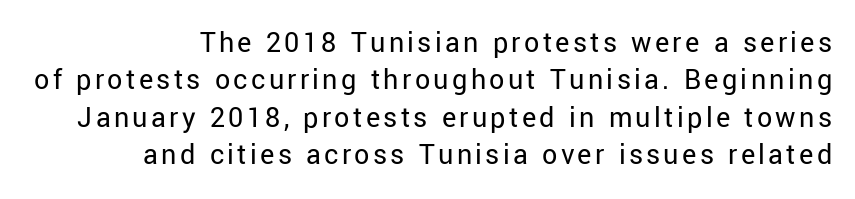
{"serif": "no", "italic": "no", "bold": "no", "weight": "regular", "width": "normal", "stroke_contrast": "low", "x_height": "medium", "monospaced": "no", "underline": "no", "line_spacing": "normal", "line_spacing_ratio": 1.25, "glyph_px": 30}
